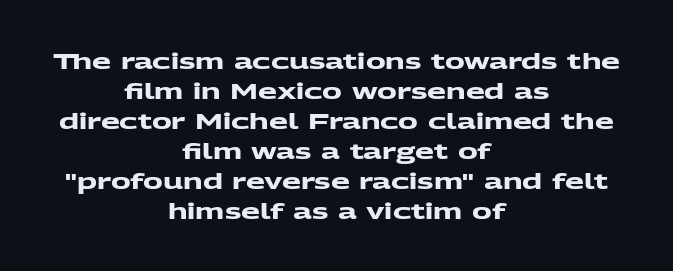
The image shows 22 px bold type; set centered, normal line spacing (1.36x), normal letter spacing, not underlined.
